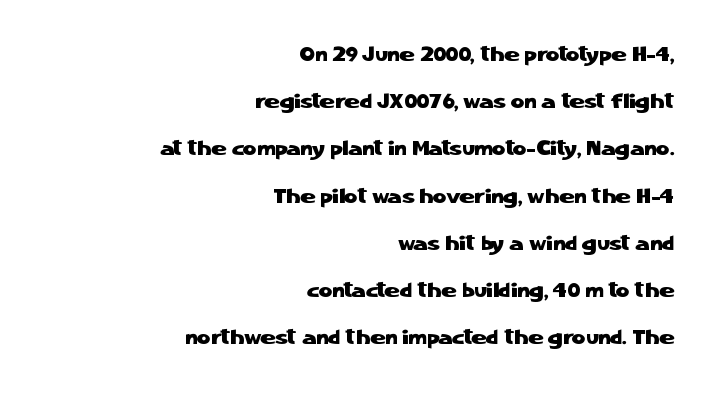
These lines stand farther apart than default settings would place them. Descender tails drop into unmarked territory. This rendering uses right alignment, leaving the left contour irregular. This is the regular roman posture of the typeface. Inter-character spacing is left at the font's built-in metrics.
